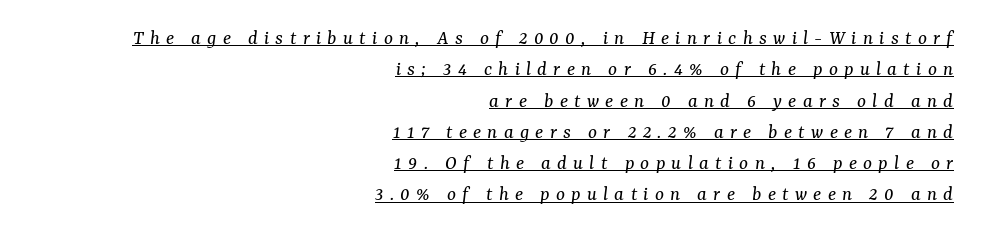
The image shows 21 px text type, italic (leaning right); set right-aligned, normal line spacing (1.49x), unusually wide letter spacing (+0.3 em), underlined.
